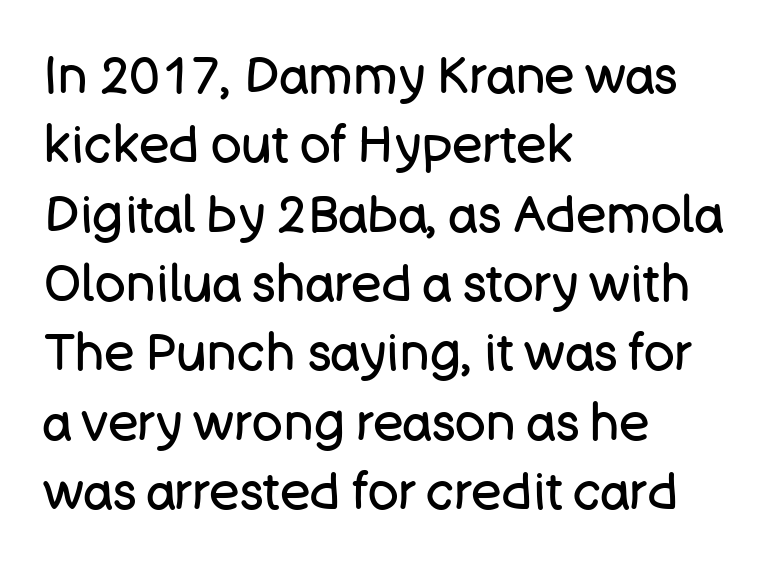
Q: Is the text bold? A: No.
Q: Is the text italic (slanted)? A: No, it is upright.
Q: Is the typeface a serif or a sans-serif typeface? A: Sans-serif.
Q: Is the text underlined? A: No.
Q: How is the paragraph aligned? A: Left-aligned.
Q: Is the spacing between letters normal or unusually wide? A: Normal.
Q: Is the spacing between lines tight, normal or loose? A: Normal.
Q: Width (condensed, normal, or wide)? A: Normal.
Q: Stroke contrast? A: Low.
Q: x-height? A: Large.
Q: Monospaced? A: No.
